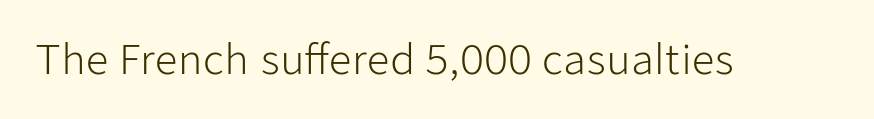
The image shows 40 px light sans-serif type, upright; set normal letter spacing, not underlined; low stroke contrast and a medium x-height.
